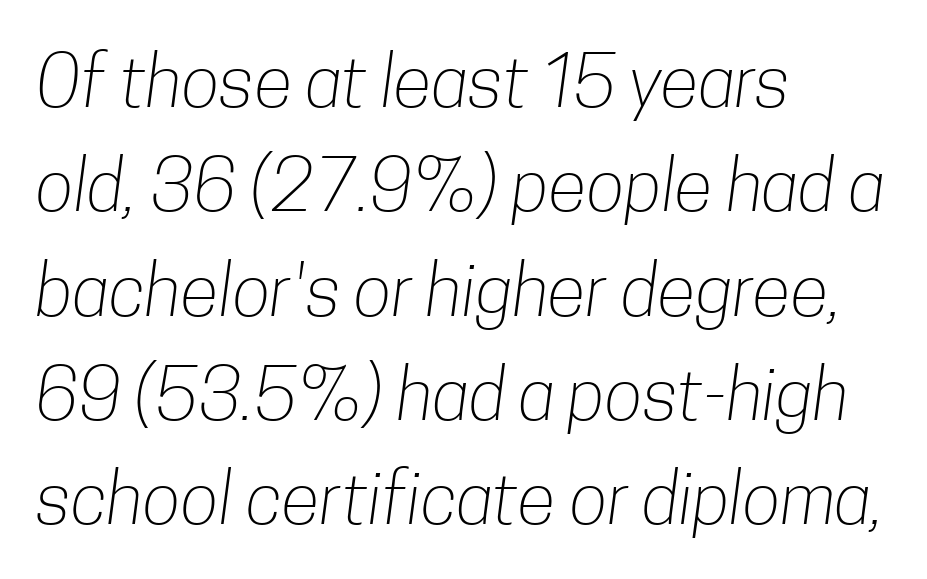
{"serif": "no", "bold": "no", "weight": "light", "width": "condensed", "stroke_contrast": "low", "x_height": "medium", "monospaced": "no", "underline": "no", "align": "left", "line_spacing": "normal", "line_spacing_ratio": 1.47, "letter_spacing": "normal", "letter_spacing_em": 0.0, "glyph_px": 71}
